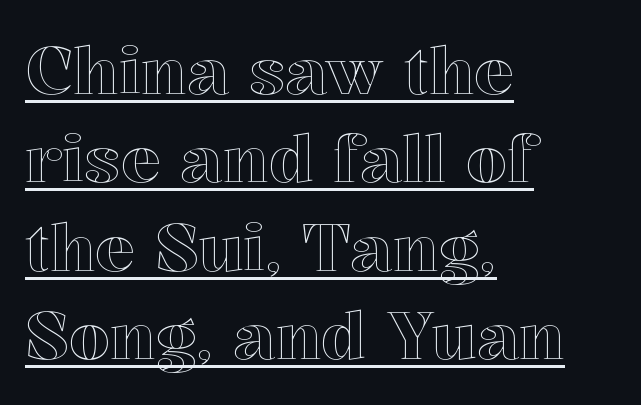
Somebody hit Ctrl+U on this one — the words are underlined. Regarding leading, the lines here are spaced in the standard way. Each letter keeps its own natural width here, so spacing adapts to shape. The compositor pushed each line to the left boundary. Honestly, the letter spacing is just normal — you wouldn't notice it.
